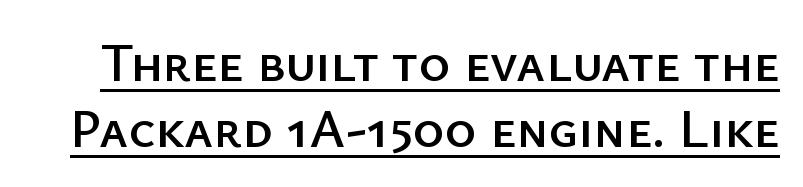
{"serif": "no", "italic": "no", "width": "normal", "stroke_contrast": "low", "x_height": "medium", "monospaced": "no", "underline": "yes", "line_spacing_ratio": 1.22, "letter_spacing": "normal", "letter_spacing_em": 0.0, "glyph_px": 54}
